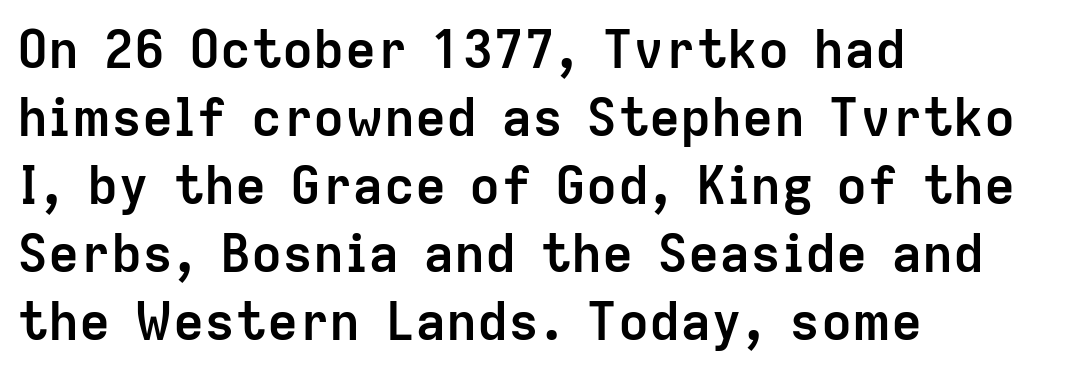
The image shows 52 px semibold sans-serif type, upright; set left-aligned, normal line spacing (1.31x), normal letter spacing, not underlined; low stroke contrast and a medium x-height.
